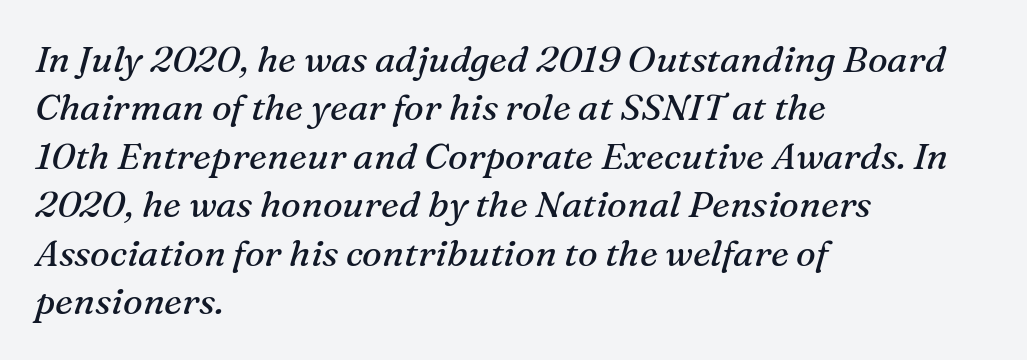
{"serif": "yes", "italic": "yes", "lean": "right", "slant_degrees": 16, "bold": "no", "weight": "regular", "width": "normal", "stroke_contrast": "medium", "x_height": "medium", "monospaced": "no", "underline": "no", "align": "left", "line_spacing": "normal", "line_spacing_ratio": 1.31, "letter_spacing": "normal", "letter_spacing_em": 0.0, "glyph_px": 37}
